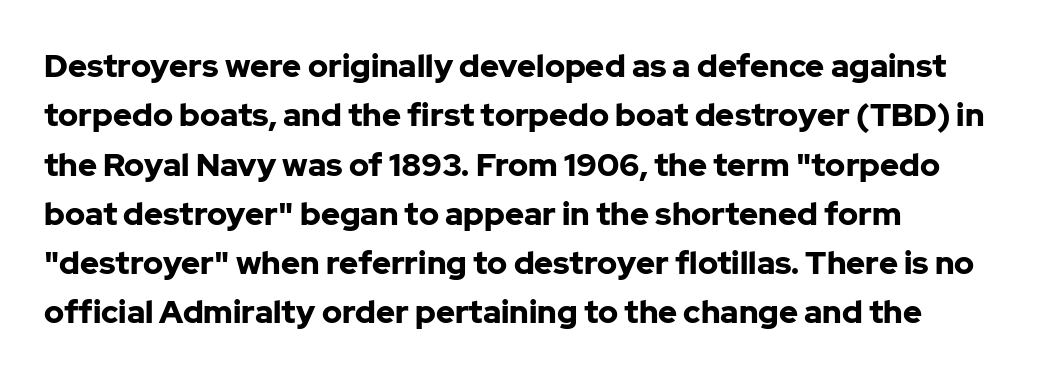
The image shows 32 px bold sans-serif type, upright; set normal line spacing (1.54x), normal letter spacing, not underlined; low stroke contrast and a medium x-height.
